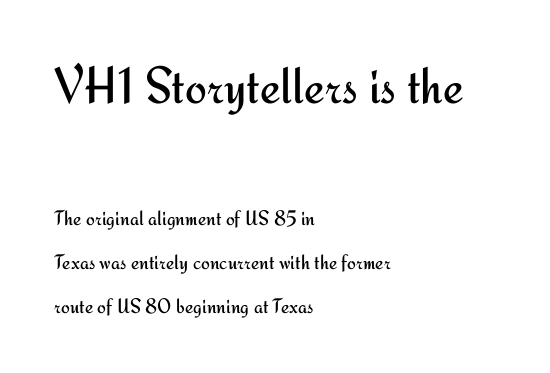
The image shows 52 px regular-weight sans-serif type, upright; set left-aligned, loose line spacing (2.1x), normal letter spacing, not underlined; the first (top) block is 2.48x larger; medium stroke contrast and a small x-height.
